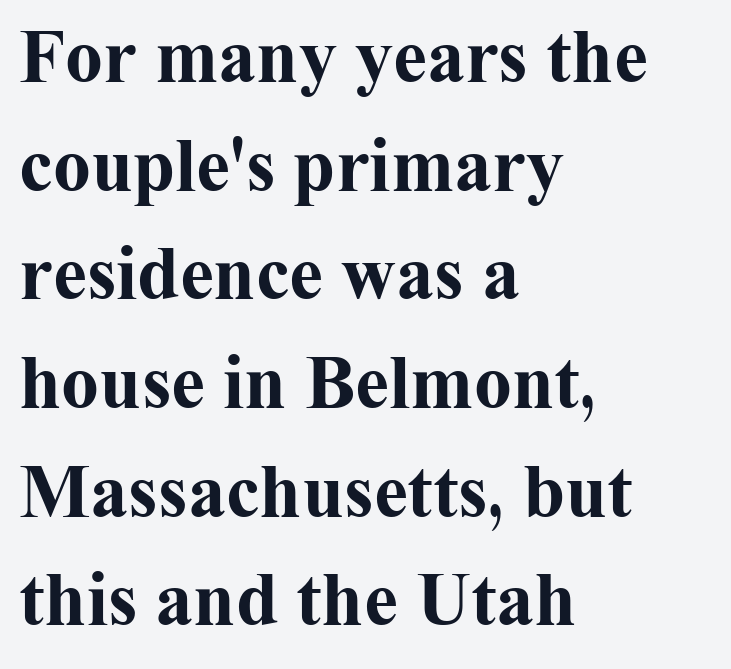
Leading: standard. The letters sit at their default tracking, neither squeezed nor spread. The typesetter chose a ragged-right arrangement here. Is the type bold? Yes — the strokes are clearly thick and heavy.
